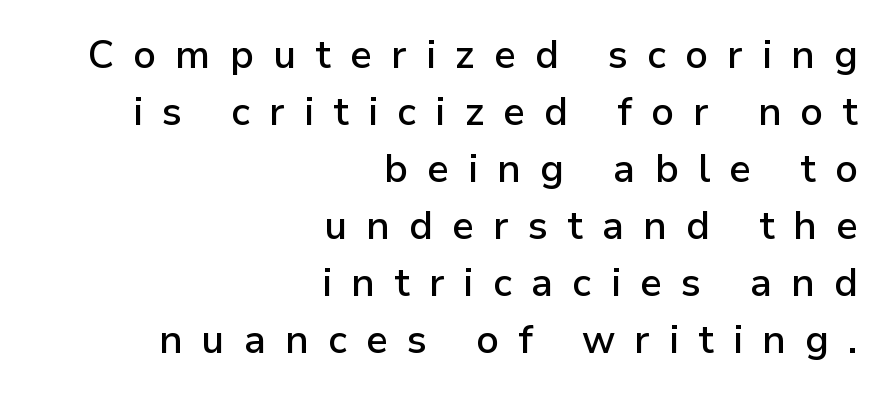
Descenders hang freely into open space. The designer went with a sans here, leaving each stem footless. A somewhat darkened texture: the type is semibold rather than bold. Proportional: the letters do not fall into vertical columns. This sample uses an upright cut, with every glyph sitting square on the baseline. The passage shown stacks its lines at a standard gap.
